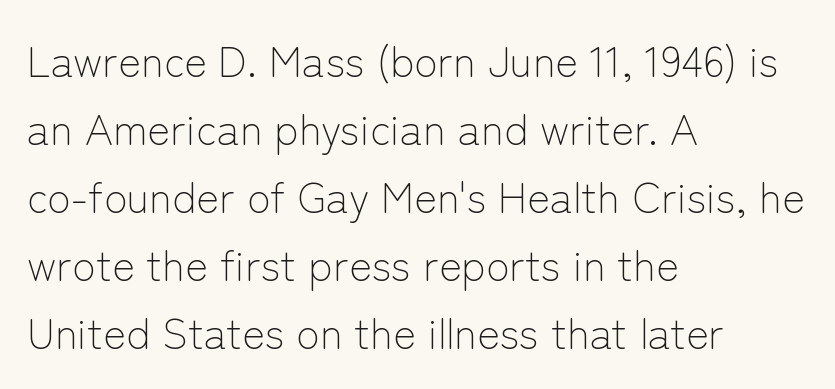
Q: Is the text bold? A: No.
Q: Is the text italic (slanted)? A: No, it is upright.
Q: Is the typeface a serif or a sans-serif typeface? A: Sans-serif.
Q: Is the text underlined? A: No.
Q: How is the paragraph aligned? A: Left-aligned.
Q: Is the spacing between letters normal or unusually wide? A: Normal.
Q: Is the spacing between lines tight, normal or loose? A: Normal.
Q: Width (condensed, normal, or wide)? A: Normal.
Q: Stroke contrast? A: Low.
Q: x-height? A: Medium.
Q: Monospaced? A: No.
